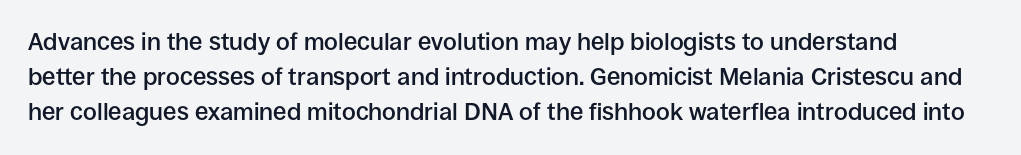
Q: Is the text bold? A: Semi-bold.
Q: Is the text italic (slanted)? A: No, it is upright.
Q: Is the text underlined? A: No.
Q: Is the spacing between letters normal or unusually wide? A: Normal.
Q: Is the spacing between lines tight, normal or loose? A: Normal.
